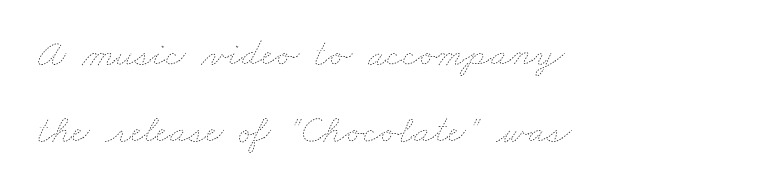
{"bold": "no", "weight": "thin", "width": "wide", "stroke_contrast": "low", "x_height": "small", "monospaced": "no", "underline": "no", "align": "left", "line_spacing": "loose", "line_spacing_ratio": 1.97, "letter_spacing": "normal", "letter_spacing_em": 0.0, "glyph_px": 39}
